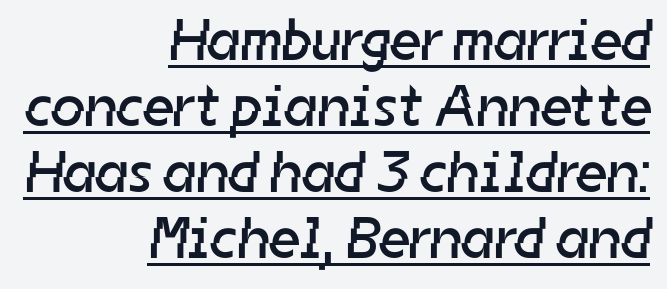
{"serif": "no", "bold": "no", "weight": "regular", "width": "normal", "stroke_contrast": "low", "x_height": "medium", "monospaced": "no", "underline": "yes", "align": "right", "line_spacing": "tight", "line_spacing_ratio": 1.12, "letter_spacing": "normal", "letter_spacing_em": 0.0, "glyph_px": 59}
